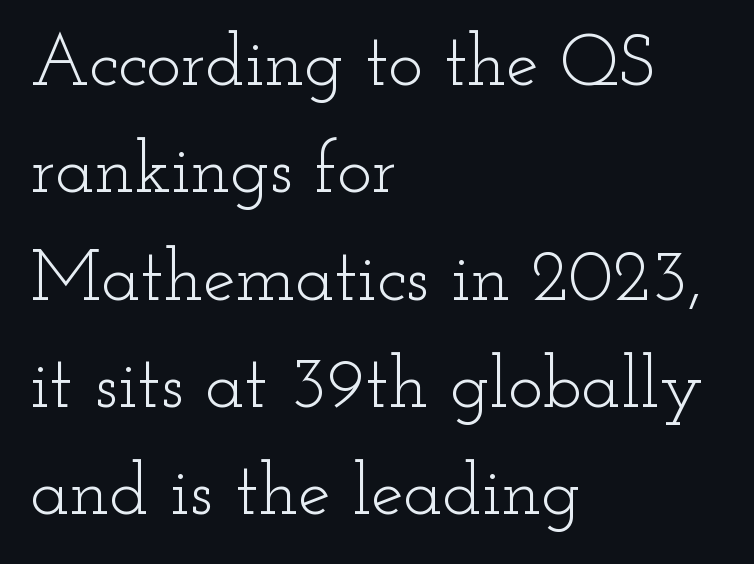
The image shows 73 px light, wide serif type, upright; set left-aligned, normal line spacing (1.47x), normal letter spacing, not underlined; low stroke contrast and a small x-height.
